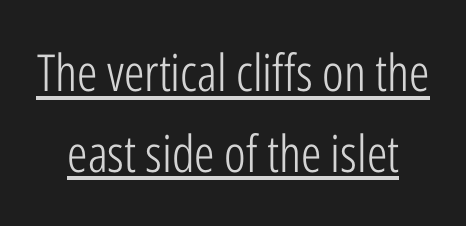
The passage shown is typed in a proportional face where columns would drift. A normal amount of white space separates one row of letters from the next. Descenders here cross a horizontal rule under the line. This rendering leaves character spacing at its baseline value. Caption: face not bold, strokes unweighted.
